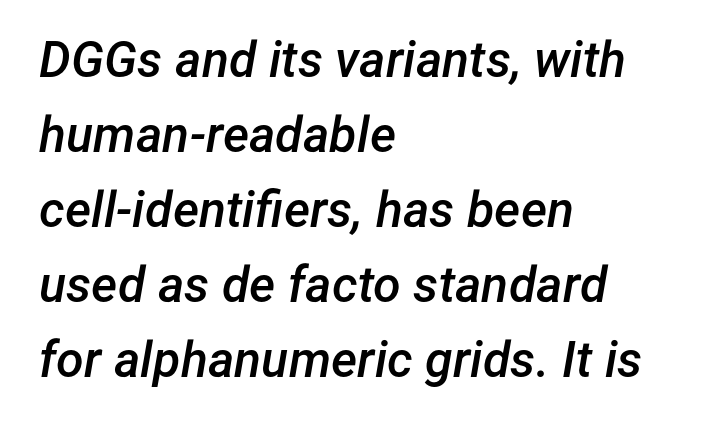
Caption: standard tracking, unaltered. Left-aligned paragraph, ragged on the right. Anything drawn beneath the words? Only blank space. This sample has the flowing, uneven cadence of proportional lettering. The specimen reads as italic at a glance.
